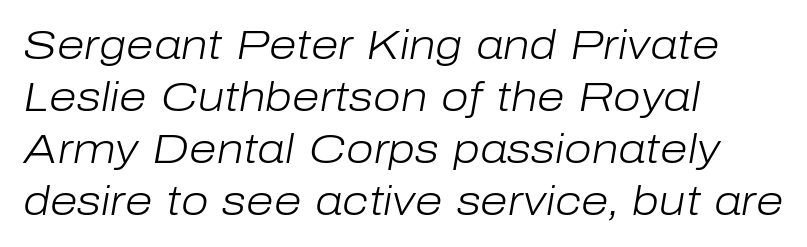
Q: Is the text bold? A: No.
Q: Is the text italic (slanted)? A: Yes, it leans right by about 10 degrees.
Q: Is the text underlined? A: No.
Q: How is the paragraph aligned? A: Left-aligned.
Q: Is the spacing between letters normal or unusually wide? A: Normal.
Q: Is the spacing between lines tight, normal or loose? A: Normal.
Q: Width (condensed, normal, or wide)? A: Normal.
Q: Stroke contrast? A: Low.
Q: x-height? A: Medium.
Q: Monospaced? A: No.
